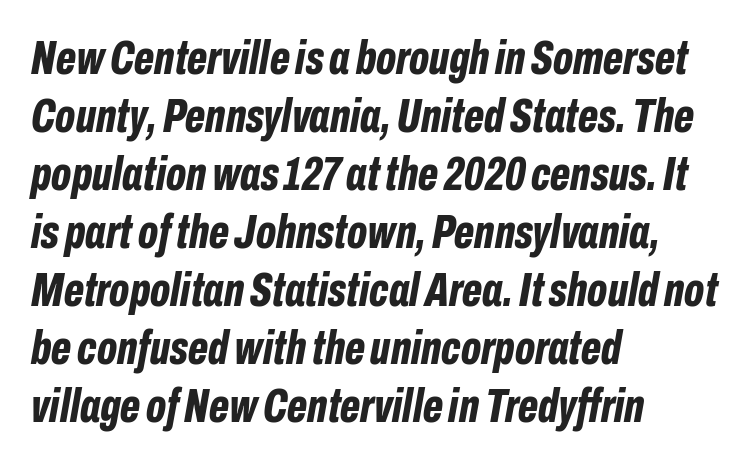
The image shows 48 px bold, condensed type, italic (leaning right); set left-aligned, line spacing 1.21x, normal letter spacing, not underlined; low stroke contrast and a medium x-height.
